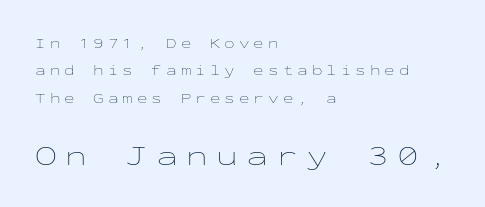
A student would call this left alignment; a typographer would say flush left, rag right. Typesetter's note — lower block bumped up in size, upper block left smaller. A quiet, ordinary-to-light weight characterises the typeface. This rendering widens character spacing well past its baseline value.
